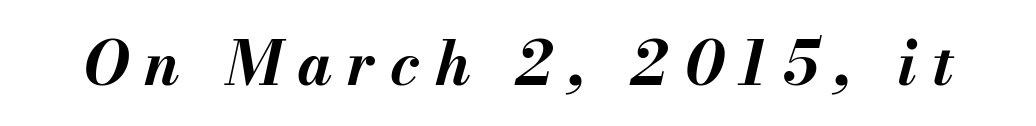
The image shows 61 px bold type, italic (leaning right); set unusually wide letter spacing (+0.25 em), not underlined; medium stroke contrast and a small x-height.
